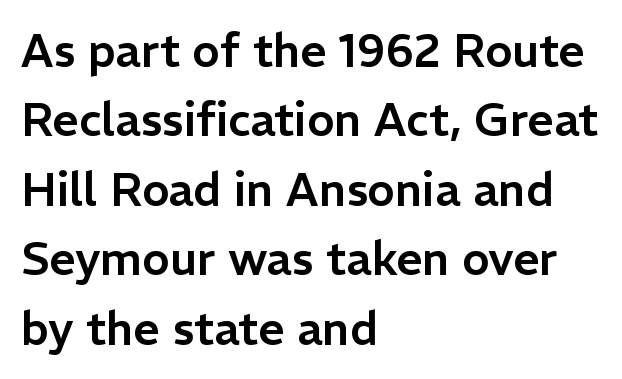
{"serif": "no", "italic": "no", "width": "normal", "stroke_contrast": "low", "x_height": "medium", "monospaced": "no", "underline": "no", "align": "left", "line_spacing": "normal", "line_spacing_ratio": 1.51, "letter_spacing": "normal", "letter_spacing_em": 0.0, "glyph_px": 46}
